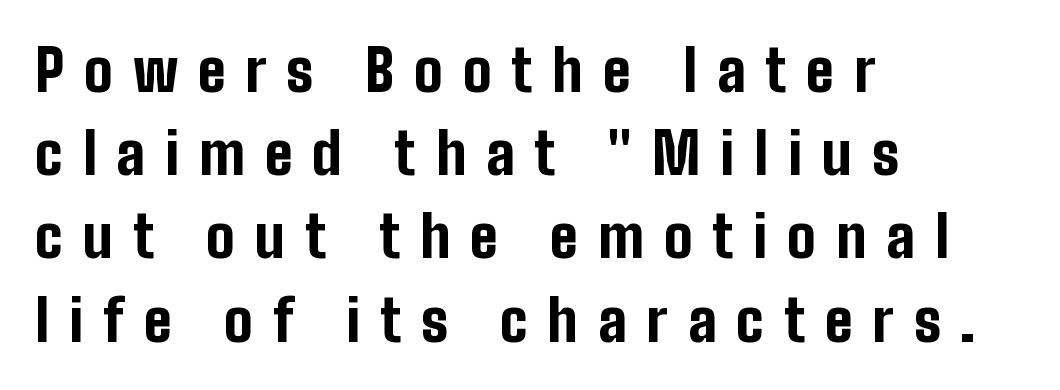
Each row of text sits above clean, open space. Normally led — the rows are evenly, conventionally spaced. Proportional: the letters do not fall into vertical columns. Weight: bold. Loose tracking; the words dissolve into strings of separated letters.
